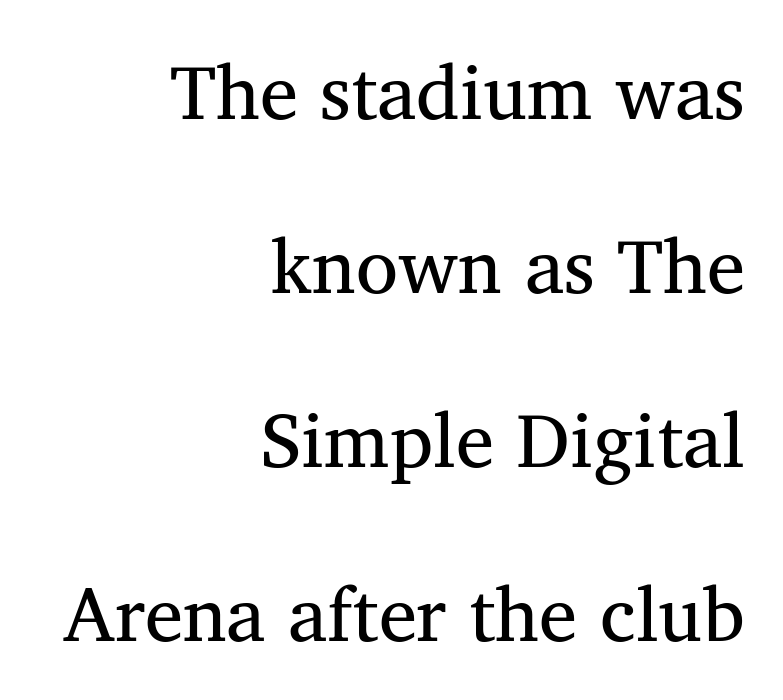
{"serif": "yes", "italic": "no", "bold": "no", "weight": "regular", "width": "normal", "stroke_contrast": "medium", "x_height": "medium", "monospaced": "no", "underline": "no", "align": "right", "line_spacing": "loose", "line_spacing_ratio": 2.26, "letter_spacing": "normal", "letter_spacing_em": 0.0, "glyph_px": 77}
